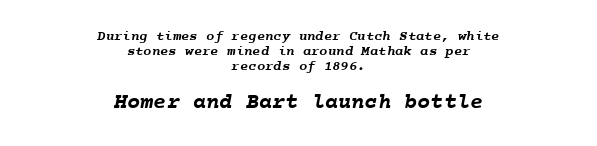
Q: Is the text bold? A: Yes.
Q: Is the text underlined? A: No.
Q: How is the paragraph aligned? A: Centered.
Q: Is the spacing between letters normal or unusually wide? A: Normal.
Q: Is the spacing between lines tight, normal or loose? A: Tight.
Q: Which block of text is set in a larger size, the first (top) or the second (bottom)? A: The second (bottom) one.
